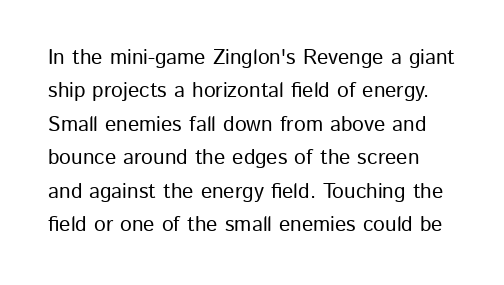
{"italic": "no", "underline": "no", "line_spacing": "normal", "line_spacing_ratio": 1.59, "letter_spacing": "normal", "letter_spacing_em": 0.0, "glyph_px": 21}
